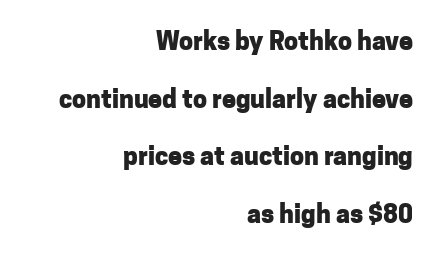
The image shows 25 px bold type, upright; set right-aligned, loose line spacing (2.31x), normal letter spacing, not underlined.
